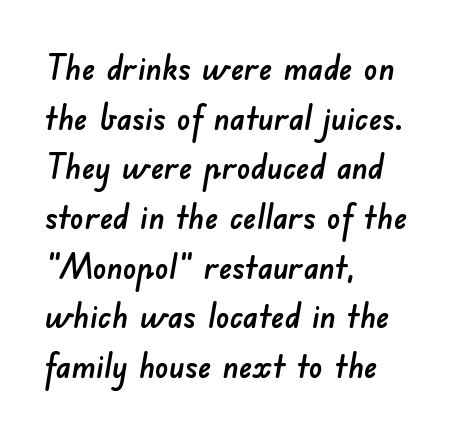
Q: Is the typeface a serif or a sans-serif typeface? A: Sans-serif.
Q: Is the text underlined? A: No.
Q: How is the paragraph aligned? A: Left-aligned.
Q: Is the spacing between letters normal or unusually wide? A: Normal.
Q: Is the spacing between lines tight, normal or loose? A: Normal.
Q: Width (condensed, normal, or wide)? A: Normal.
Q: Stroke contrast? A: Low.
Q: x-height? A: Small.
Q: Monospaced? A: No.
